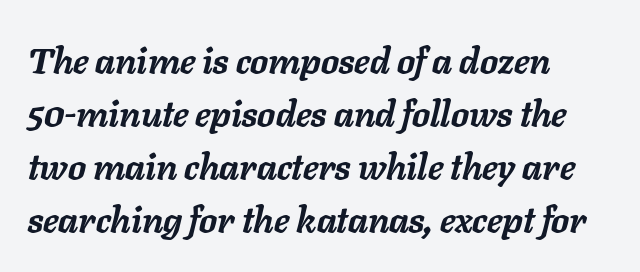
The image shows 36 px semibold type, italic (leaning right); set left-aligned, normal line spacing (1.47x), normal letter spacing, not underlined; low stroke contrast and a medium x-height.
